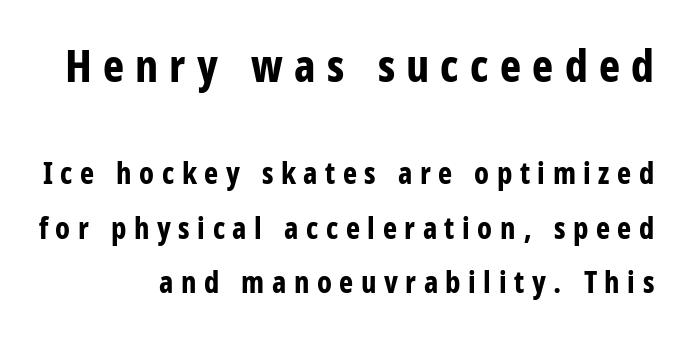
The image shows 45 px bold, condensed sans-serif type, upright; set line spacing 1.81x, unusually wide letter spacing (+0.25 em), not underlined; the first (top) block is 1.5x larger; low stroke contrast and a large x-height.
